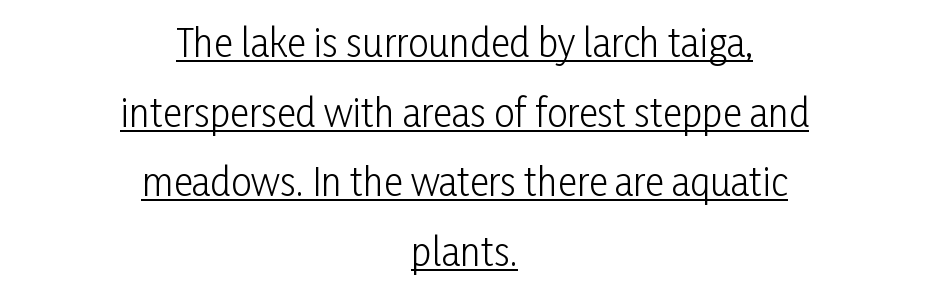
The image shows 37 px light, condensed sans-serif type, upright; set centered, line spacing 1.88x, normal letter spacing, underlined; low stroke contrast and a medium x-height.
